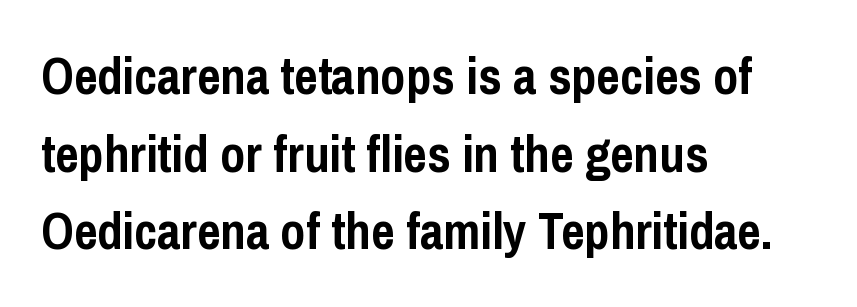
{"serif": "no", "italic": "no", "bold": "yes", "weight": "semibold", "width": "condensed", "stroke_contrast": "low", "x_height": "medium", "monospaced": "no", "underline": "no", "align": "left", "line_spacing": "normal", "line_spacing_ratio": 1.52, "letter_spacing": "normal", "letter_spacing_em": 0.0, "glyph_px": 51}
